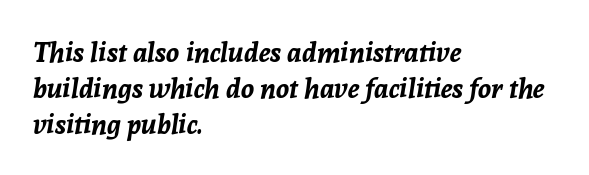
{"italic": "yes", "lean": "right", "slant_degrees": 8, "bold": "yes", "underline": "no", "align": "left", "line_spacing": "normal", "line_spacing_ratio": 1.33, "letter_spacing": "normal", "letter_spacing_em": 0.0, "glyph_px": 27}
